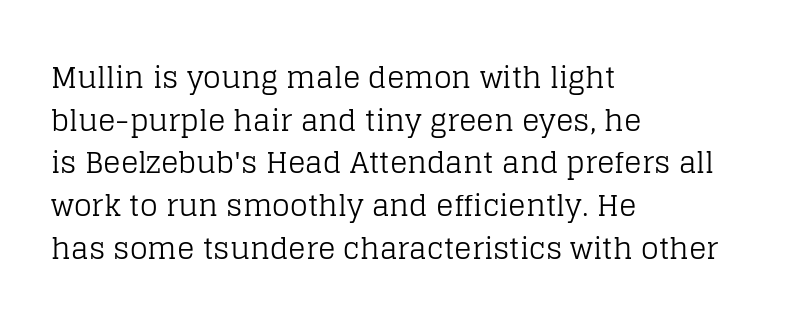
Q: Is the text bold? A: No.
Q: Is the text italic (slanted)? A: No, it is upright.
Q: Is the typeface a serif or a sans-serif typeface? A: Serif.
Q: Is the text underlined? A: No.
Q: How is the paragraph aligned? A: Left-aligned.
Q: Is the spacing between letters normal or unusually wide? A: Normal.
Q: Is the spacing between lines tight, normal or loose? A: Normal.
Q: Width (condensed, normal, or wide)? A: Normal.
Q: Stroke contrast? A: Low.
Q: x-height? A: Large.
Q: Monospaced? A: No.
